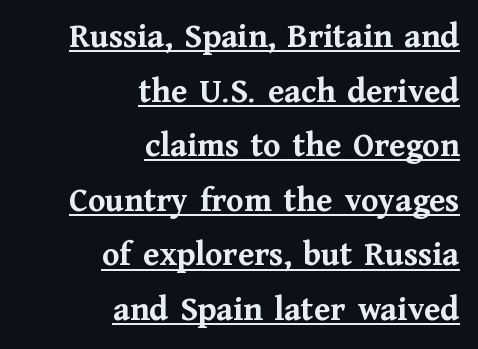
The strokes are fattened all the way to bold. The face used here is proportionally spaced, like ordinary book or web type. Regarding serifs, this sample has them. These lines keep a tight, regular rhythm from letter to letter. Notice how the stems are strictly vertical — no italics here. Notice how descenders clear the ascenders below comfortably — that's standard leading.
